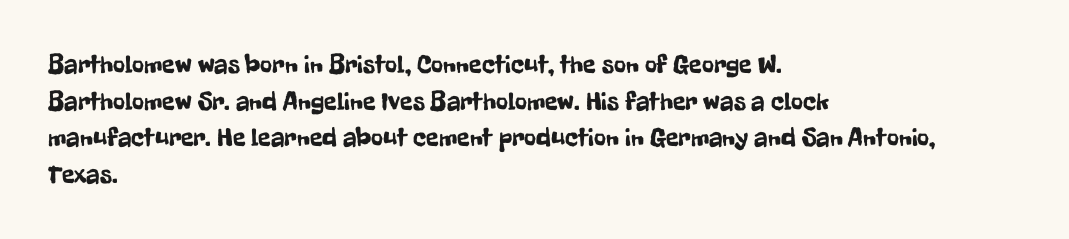
Q: Is the text italic (slanted)? A: No, it is upright.
Q: Is the text underlined? A: No.
Q: How is the paragraph aligned? A: Left-aligned.
Q: Is the spacing between letters normal or unusually wide? A: Normal.
Q: Is the spacing between lines tight, normal or loose? A: Normal.
